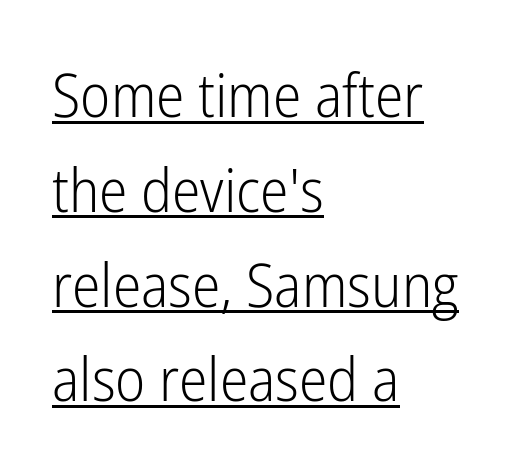
Q: Is the text bold? A: No.
Q: Is the text italic (slanted)? A: No, it is upright.
Q: Is the typeface a serif or a sans-serif typeface? A: Sans-serif.
Q: Is the text underlined? A: Yes.
Q: How is the paragraph aligned? A: Left-aligned.
Q: Is the spacing between letters normal or unusually wide? A: Normal.
Q: Is the spacing between lines tight, normal or loose? A: Normal.
Q: Width (condensed, normal, or wide)? A: Condensed.
Q: Stroke contrast? A: Low.
Q: x-height? A: Medium.
Q: Monospaced? A: No.
